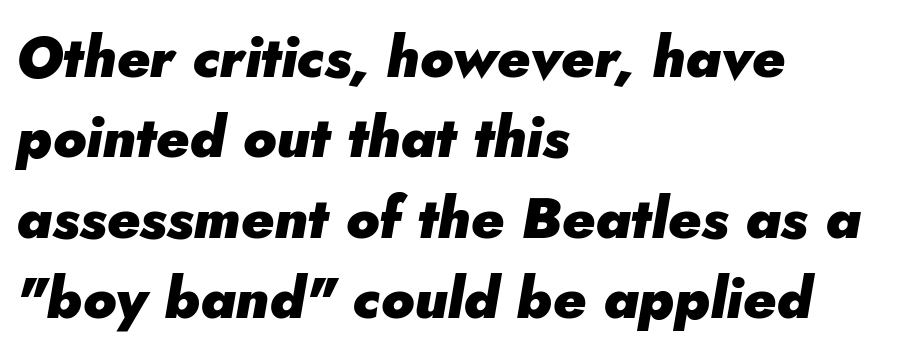
{"italic": "yes", "lean": "right", "slant_degrees": 5, "bold": "yes", "weight": "heavy", "width": "normal", "stroke_contrast": "low", "x_height": "small", "monospaced": "no", "underline": "no", "align": "left", "line_spacing": "normal", "line_spacing_ratio": 1.41, "letter_spacing": "normal", "letter_spacing_em": 0.0, "glyph_px": 57}
